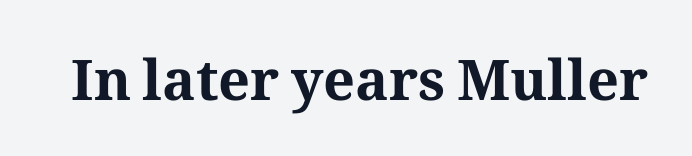
The image shows 56 px bold serif type, upright; set normal letter spacing, not underlined; medium stroke contrast and a medium x-height.
